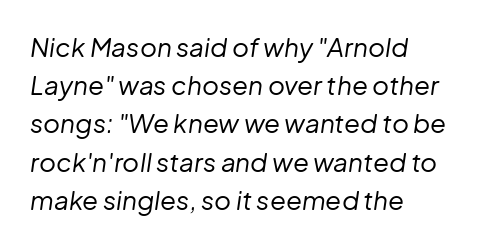
The image shows 26 px text type, italic (leaning right); set left-aligned, normal line spacing (1.47x), normal letter spacing, not underlined.
